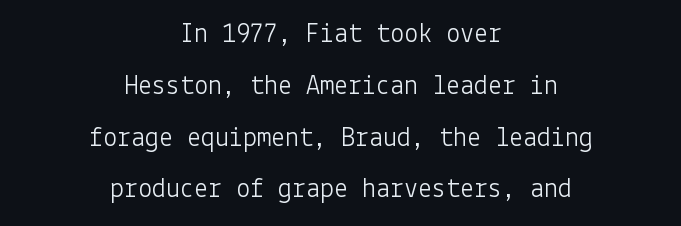
The image shows 28 px light sans-serif type, upright; set centered, line spacing 1.85x, normal letter spacing, not underlined; low stroke contrast and a medium x-height.
